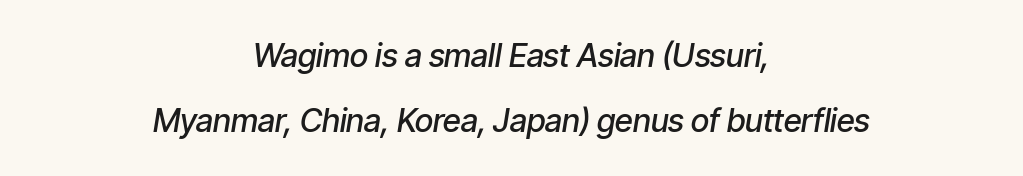
Notice how the stems are inclined rather than vertical — that's the hallmark of italics. Type without underlining. The line-height multiplier appears high, well above default. This is moderately heavy type, rendered in semibold.
